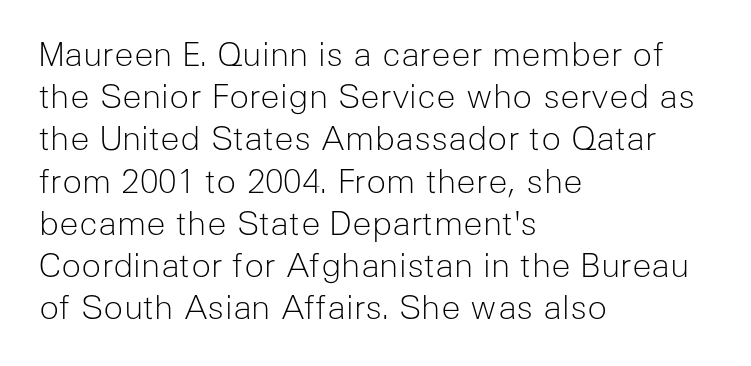
The image shows 33 px light sans-serif type, upright; set left-aligned, normal line spacing (1.28x), normal letter spacing, not underlined; low stroke contrast and a medium x-height.
